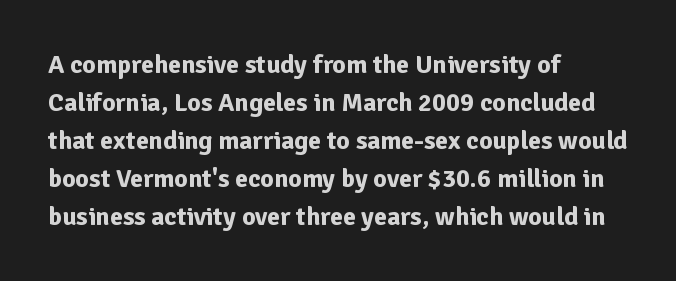
Q: Is the text bold? A: Yes.
Q: Is the text italic (slanted)? A: No, it is upright.
Q: Is the text underlined? A: No.
Q: How is the paragraph aligned? A: Left-aligned.
Q: Is the spacing between letters normal or unusually wide? A: Normal.
Q: Is the spacing between lines tight, normal or loose? A: Normal.
